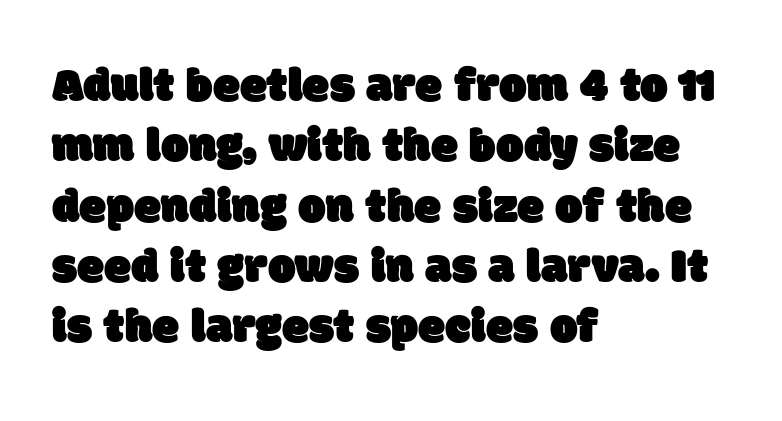
The letters advance in unequal steps, a hallmark of proportional type. The rendering keeps characters at their native spacing. Reading down the block, your eye returns to a fixed left position each line. The type family on display is of the sans-serif kind. The gap between lines stays unmarked.
